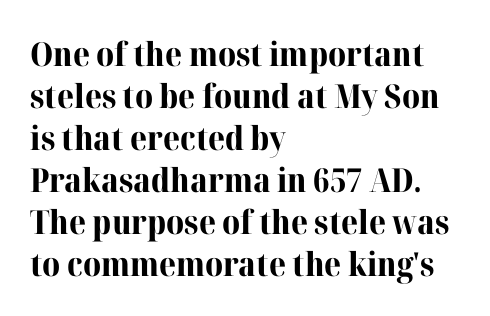
The image shows 33 px bold serif type, upright; set left-aligned, normal line spacing (1.27x), normal letter spacing, not underlined; high stroke contrast and a medium x-height.
